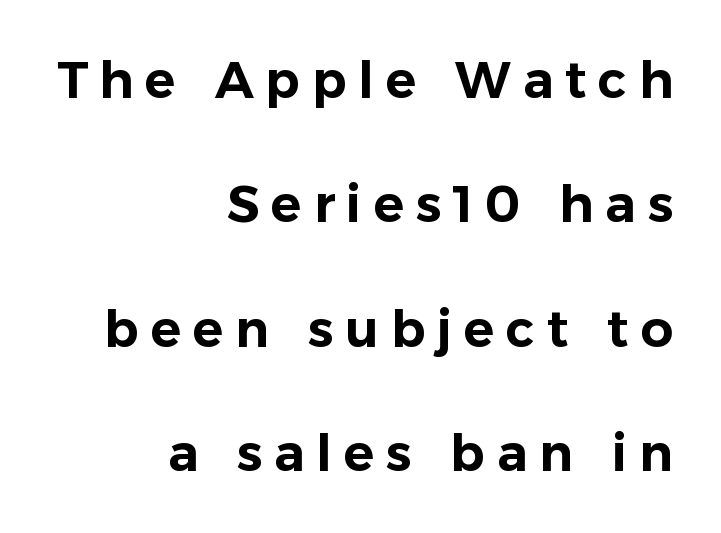
Line endings align vertically; line beginnings do not. Successive baselines arrive slowly, with a big drop between each. Every character sits straight up, as roman type does. Words appear elongated and porous because spacing is wide. The area under the type is left untouched. The type family on display is of the sans-serif kind.
